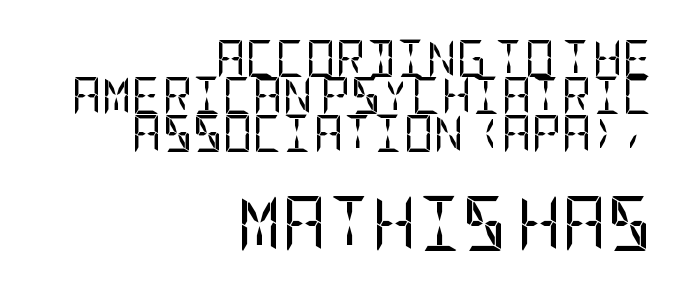
The space between consecutive lines is stingy. Stroke thickness stays within the range of a standard reading face or lighter. You can tell from the bare stems that sans-serif type was used. Rule under the text: the space is simply empty. Posture: straight, roman, zero tilt.
